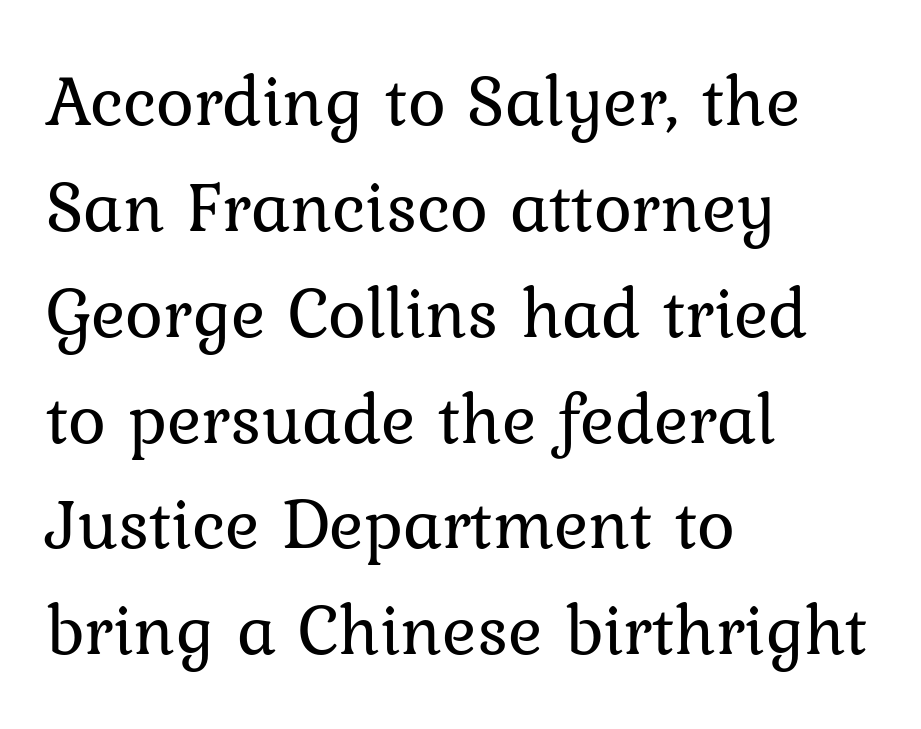
Q: Is the text bold? A: No.
Q: Is the text italic (slanted)? A: No, it is upright.
Q: Is the typeface a serif or a sans-serif typeface? A: Serif.
Q: Is the text underlined? A: No.
Q: How is the paragraph aligned? A: Left-aligned.
Q: Is the spacing between letters normal or unusually wide? A: Normal.
Q: Is the spacing between lines tight, normal or loose? A: Normal.
Q: Width (condensed, normal, or wide)? A: Normal.
Q: Stroke contrast? A: Low.
Q: x-height? A: Medium.
Q: Monospaced? A: No.
